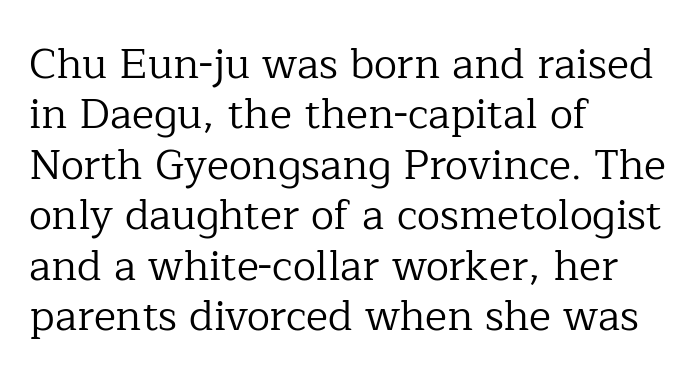
The image shows 42 px regular-weight serif type, upright; set left-aligned, line spacing 1.2x, normal letter spacing, not underlined; low stroke contrast and a medium x-height.
